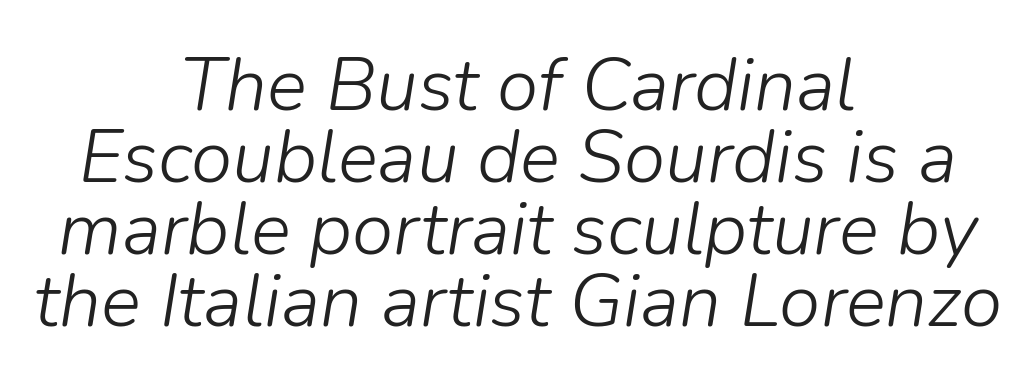
Neither beginnings nor endings align; midpoints do. You could not count columns in this text — the font is proportionally spaced. Notice how descenders almost collide with the ascenders below — that's tight leading. The baseline area is clear. Observe the ordinary spacing: letters are neighbours, not strangers.
